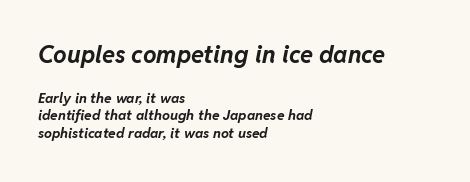
The image shows 24 px bold type, italic (leaning right); set left-aligned, normal line spacing (1.27x), normal letter spacing, not underlined; the first (top) block is 1.71x larger.
